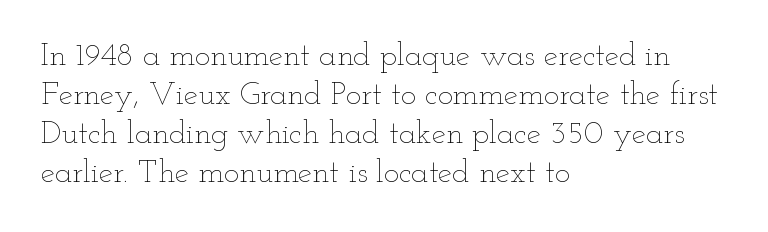
{"italic": "no", "bold": "no", "weight": "thin", "width": "wide", "stroke_contrast": "low", "x_height": "small", "monospaced": "no", "underline": "no", "align": "left", "line_spacing_ratio": 1.22, "letter_spacing": "normal", "letter_spacing_em": 0.0, "glyph_px": 32}
